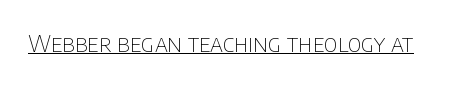
Students, observe the line beneath the letters — that is underlining. You can tell it's not italic because the verticals are truly vertical. Stems here are at most as thick as an everyday book face. Between one letter and the next there's only the usual sliver of space.
